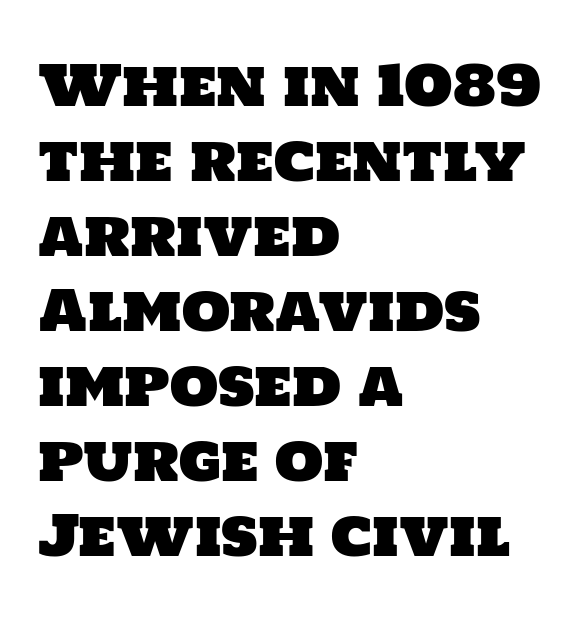
{"serif": "no", "width": "normal", "stroke_contrast": "low", "x_height": "large", "monospaced": "no", "underline": "no", "align": "left", "line_spacing": "normal", "line_spacing_ratio": 1.34, "letter_spacing": "normal", "letter_spacing_em": 0.0, "glyph_px": 56}
